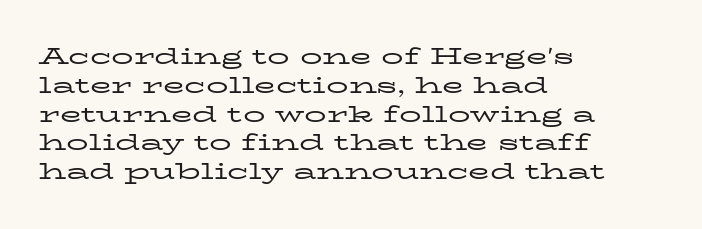
{"italic": "no", "bold": "no", "underline": "no", "align": "left", "line_spacing": "normal", "line_spacing_ratio": 1.31, "letter_spacing": "normal", "letter_spacing_em": 0.0, "glyph_px": 22}
